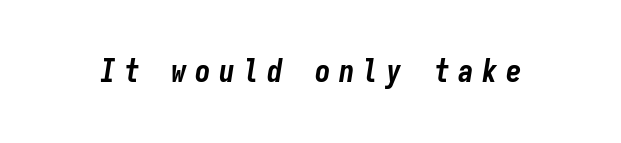
Q: Is the text bold? A: Yes.
Q: Is the text italic (slanted)? A: Yes, it leans right by about 9 degrees.
Q: Is the text underlined? A: No.
Q: Is the spacing between letters normal or unusually wide? A: Unusually wide.
Q: Width (condensed, normal, or wide)? A: Condensed.
Q: Stroke contrast? A: Low.
Q: x-height? A: Medium.
Q: Monospaced? A: Yes.
